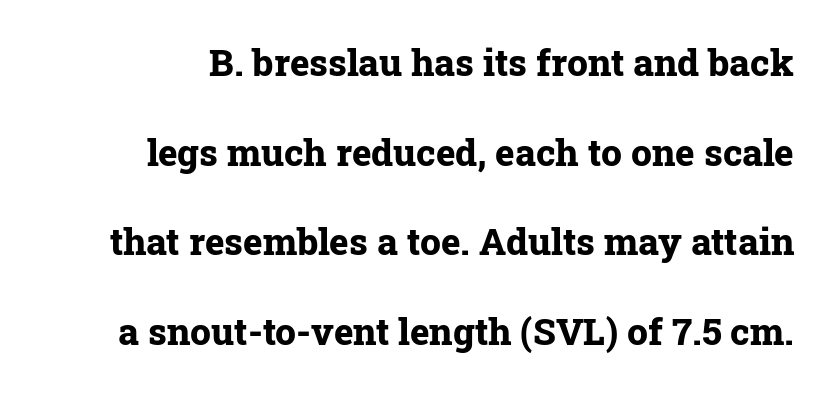
Every character sits straight up, as roman type does. The strokes are fattened all the way to bold. Looks like regular typesetting: each glyph gets only the width it needs. Rule under the text: the space is simply empty. How would I describe the line gaps? Wide and relaxed. Letter spacing: default.
